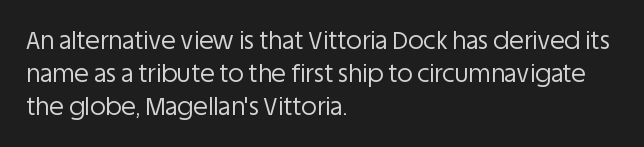
These lines stack with their left ends in a neat column. Letters rest on an invisible, unmarked baseline. The lines sit at an ordinary, default distance from one another. The type sits square on the baseline with zero lean. No letter is thick-stroked: the sample isn't bold. Default kerning and tracking; the words read as compact shapes.
